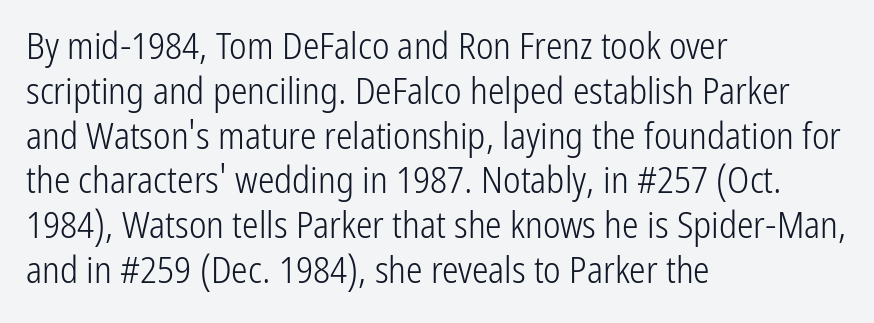
The image shows 37 px light, condensed sans-serif type, upright; set left-aligned, line spacing 1.21x, normal letter spacing, not underlined; low stroke contrast and a medium x-height.
